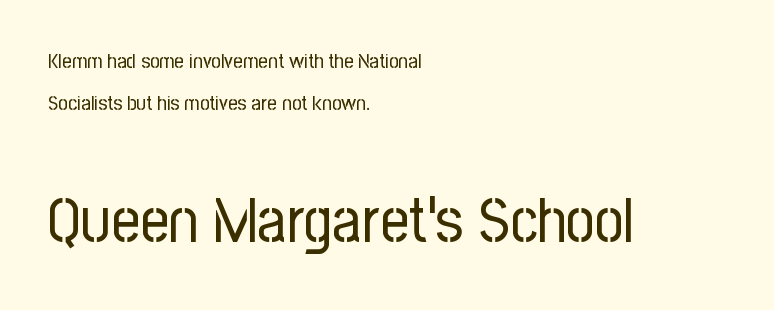
The image shows 63 px regular-weight, condensed sans-serif type, upright; set left-aligned, loose line spacing (1.99x), normal letter spacing, not underlined; the second (bottom) block is 3.0x larger; low stroke contrast and a medium x-height.
